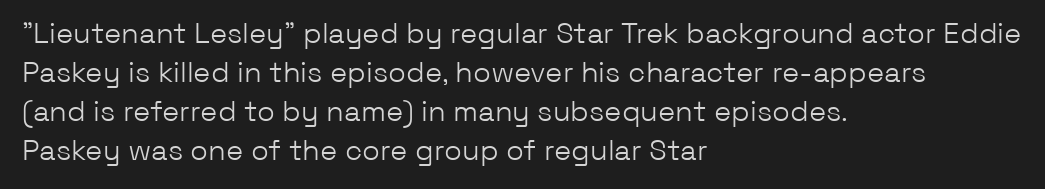
In terms of letterform style, serifs are entirely absent. Is the type heavy? It reads as light-to-regular instead. Italic: no, the glyphs are upright roman. How are the letters spaced? Ordinarily, with no added tracking. The designer left line spacing at the default. The foot of each line stays bare and open.
